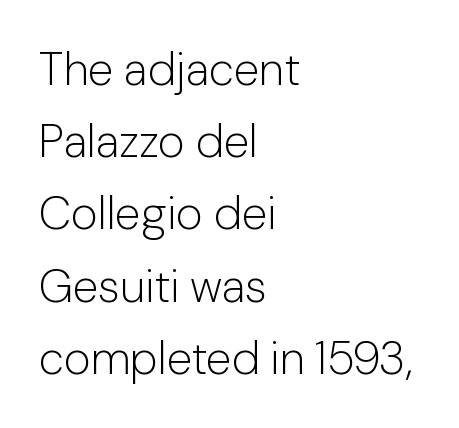
The image shows 46 px light sans-serif type, upright; set left-aligned, normal line spacing (1.57x), normal letter spacing, not underlined; low stroke contrast and a medium x-height.
